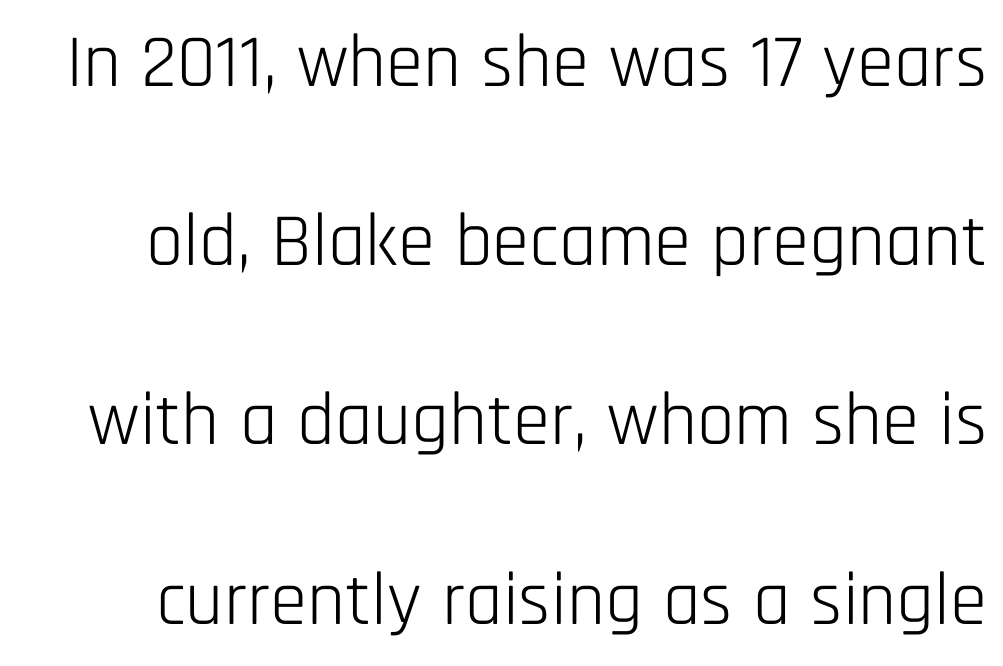
Q: Is the text bold? A: No.
Q: Is the text italic (slanted)? A: No, it is upright.
Q: Is the typeface a serif or a sans-serif typeface? A: Sans-serif.
Q: Is the text underlined? A: No.
Q: Is the spacing between letters normal or unusually wide? A: Normal.
Q: Is the spacing between lines tight, normal or loose? A: Loose.
Q: Width (condensed, normal, or wide)? A: Condensed.
Q: Stroke contrast? A: Low.
Q: x-height? A: Large.
Q: Monospaced? A: No.
